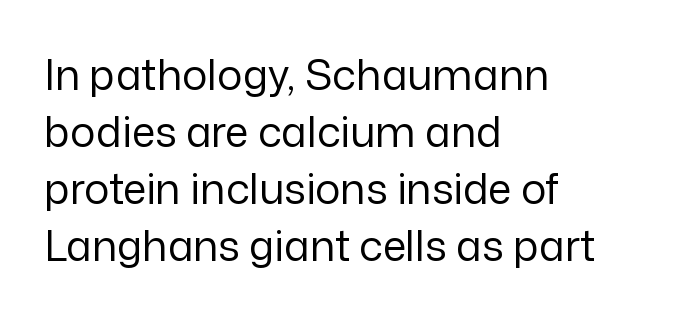
The image shows 42 px regular-weight sans-serif type, upright; set left-aligned, normal line spacing (1.36x), normal letter spacing, not underlined; low stroke contrast and a medium x-height.
